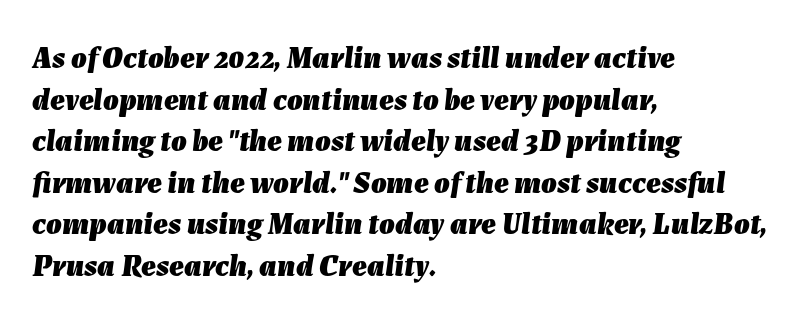
No extra tracking has been applied to these lines. Where is the straight margin? On the left. Style check: oblique. You could not count columns in this text — the font is proportionally spaced. Does the weight exceed regular? Yes, all the way to bold.
